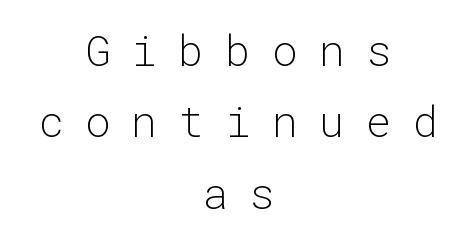
{"serif": "no", "italic": "no", "bold": "no", "weight": "light", "width": "normal", "stroke_contrast": "low", "x_height": "medium", "monospaced": "yes", "underline": "no", "align": "center", "line_spacing": "normal", "line_spacing_ratio": 1.66, "letter_spacing": "wide", "letter_spacing_em": 0.49, "glyph_px": 43}
